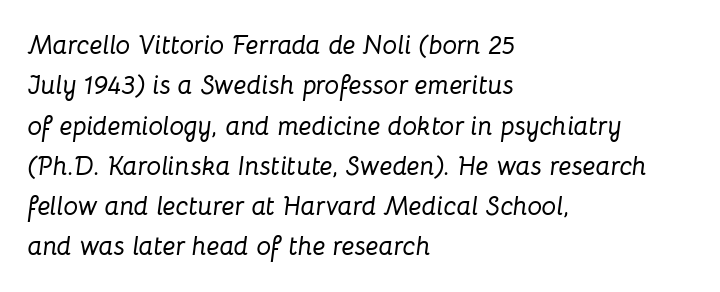
Short and long lines alike share a common starting point at left. Evenly set lines give the paragraph a standard silhouette. Tall strokes in this sample are angled rather than plumb. The horizontal fit of the characters is conventional and even. Lines of text with bare space underneath.
